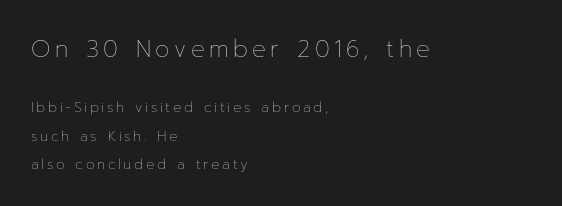
Underline: absent. These two chunks differ in scale, with the top chunk taking the larger measure. Each new line begins a long way beneath the previous one. The letters stand upright; this is a roman face.
